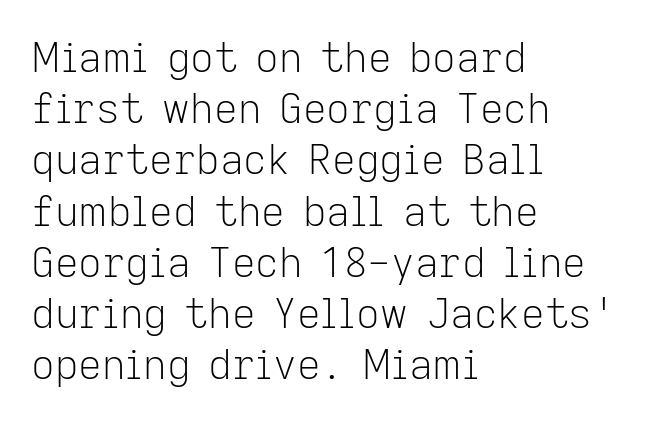
Q: Is the text bold? A: No.
Q: Is the text italic (slanted)? A: No, it is upright.
Q: Is the typeface a serif or a sans-serif typeface? A: Sans-serif.
Q: Is the text underlined? A: No.
Q: How is the paragraph aligned? A: Left-aligned.
Q: Is the spacing between letters normal or unusually wide? A: Normal.
Q: Is the spacing between lines tight, normal or loose? A: Normal.
Q: Width (condensed, normal, or wide)? A: Normal.
Q: Stroke contrast? A: Low.
Q: x-height? A: Medium.
Q: Monospaced? A: No.
